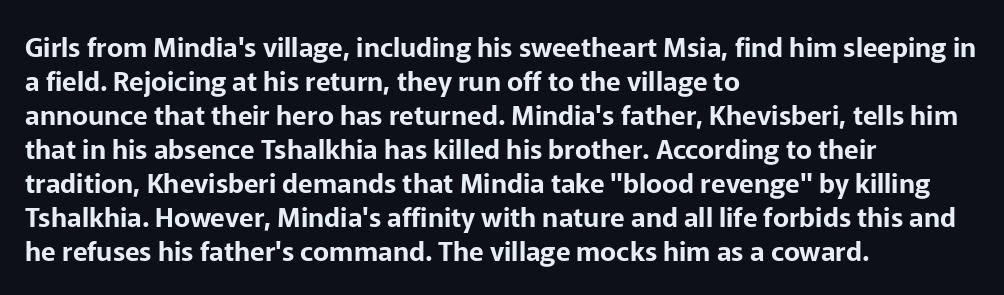
Q: Is the text italic (slanted)? A: No, it is upright.
Q: Is the text underlined? A: No.
Q: How is the paragraph aligned? A: Left-aligned.
Q: Is the spacing between letters normal or unusually wide? A: Normal.
Q: Is the spacing between lines tight, normal or loose? A: Normal.
